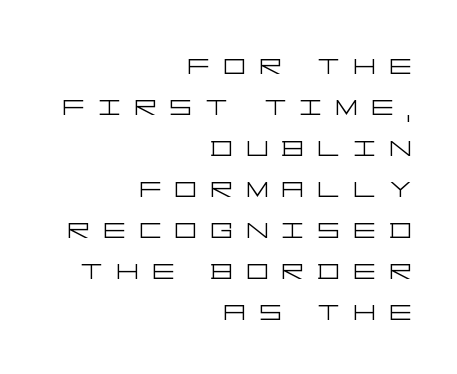
{"serif": "no", "italic": "no", "bold": "no", "weight": "light", "width": "wide", "stroke_contrast": "low", "x_height": "large", "underline": "no", "align": "right", "line_spacing_ratio": 1.17, "letter_spacing": "wide", "letter_spacing_em": 0.38, "glyph_px": 35}
